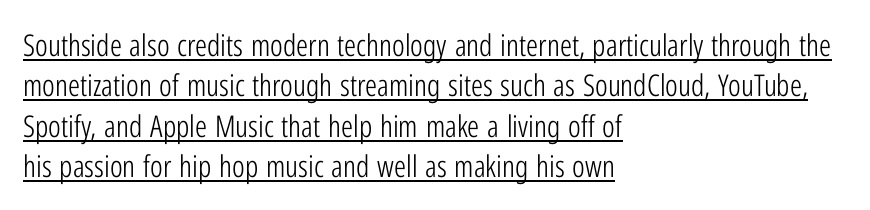
The font family rendered here belongs to the sans-serif group. Horizontal alignment here is leftward, the default for most running prose. These characters rest on top of a visible drawn line. The passage shown has conventional tracking throughout.
